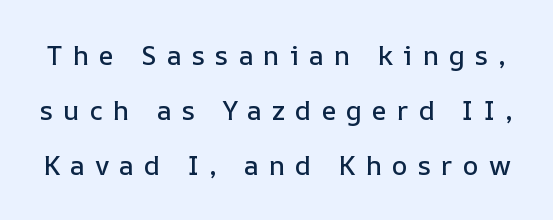
Q: Is the text italic (slanted)? A: No, it is upright.
Q: Is the text underlined? A: No.
Q: Is the spacing between letters normal or unusually wide? A: Unusually wide.
Q: Is the spacing between lines tight, normal or loose? A: Loose.
